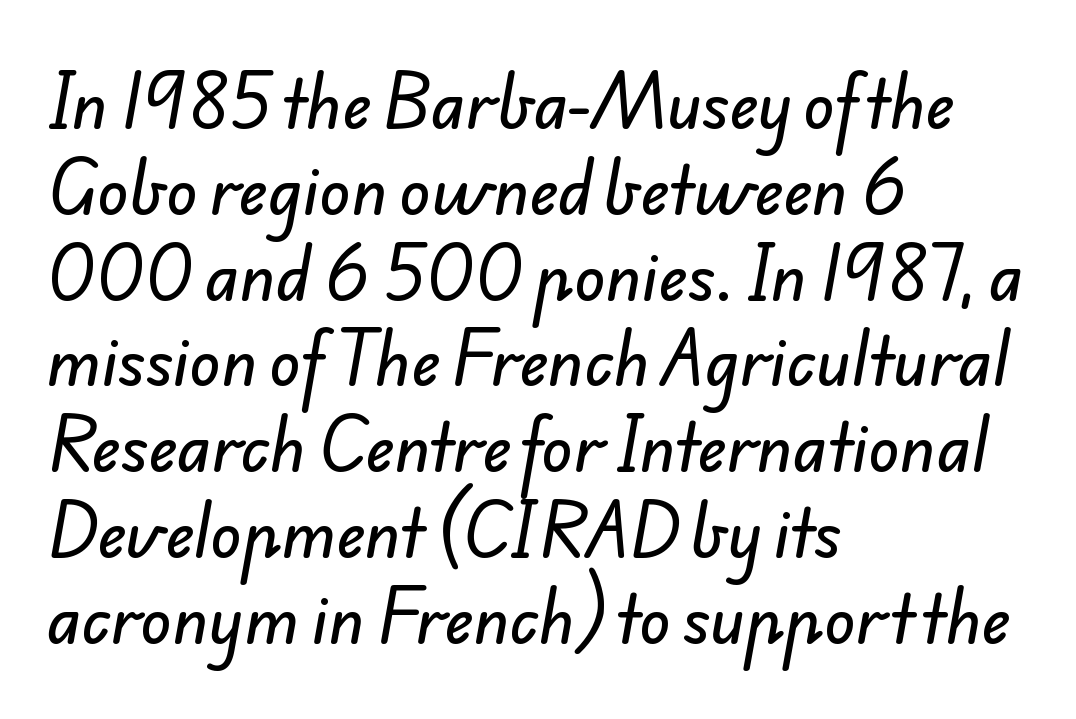
Q: Is the typeface a serif or a sans-serif typeface? A: Sans-serif.
Q: Is the text underlined? A: No.
Q: How is the paragraph aligned? A: Left-aligned.
Q: Is the spacing between letters normal or unusually wide? A: Normal.
Q: Is the spacing between lines tight, normal or loose? A: Normal.
Q: Width (condensed, normal, or wide)? A: Normal.
Q: Stroke contrast? A: Low.
Q: x-height? A: Small.
Q: Monospaced? A: No.
